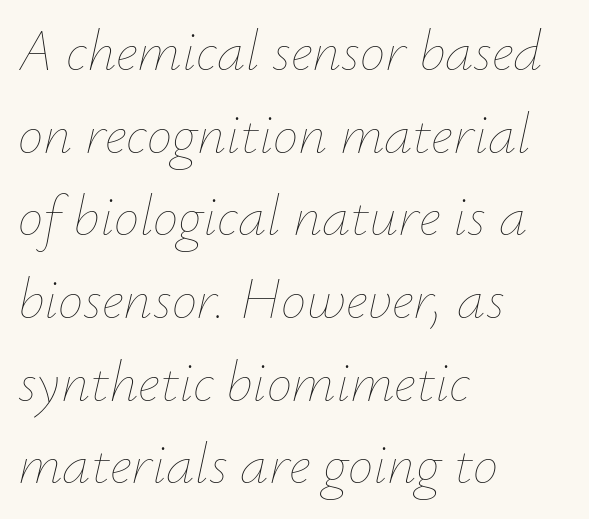
Q: Is the text bold? A: No.
Q: Is the text italic (slanted)? A: Yes, it leans right by about 12 degrees.
Q: Is the text underlined? A: No.
Q: How is the paragraph aligned? A: Left-aligned.
Q: Is the spacing between letters normal or unusually wide? A: Normal.
Q: Is the spacing between lines tight, normal or loose? A: Normal.
Q: Width (condensed, normal, or wide)? A: Normal.
Q: Stroke contrast? A: Low.
Q: x-height? A: Small.
Q: Monospaced? A: No.
